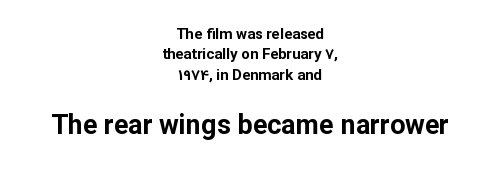
Q: Is the text bold? A: Yes.
Q: Is the text italic (slanted)? A: No, it is upright.
Q: Is the text underlined? A: No.
Q: How is the paragraph aligned? A: Centered.
Q: Is the spacing between letters normal or unusually wide? A: Normal.
Q: Is the spacing between lines tight, normal or loose? A: Normal.
Q: Which block of text is set in a larger size, the first (top) or the second (bottom)? A: The second (bottom) one.
